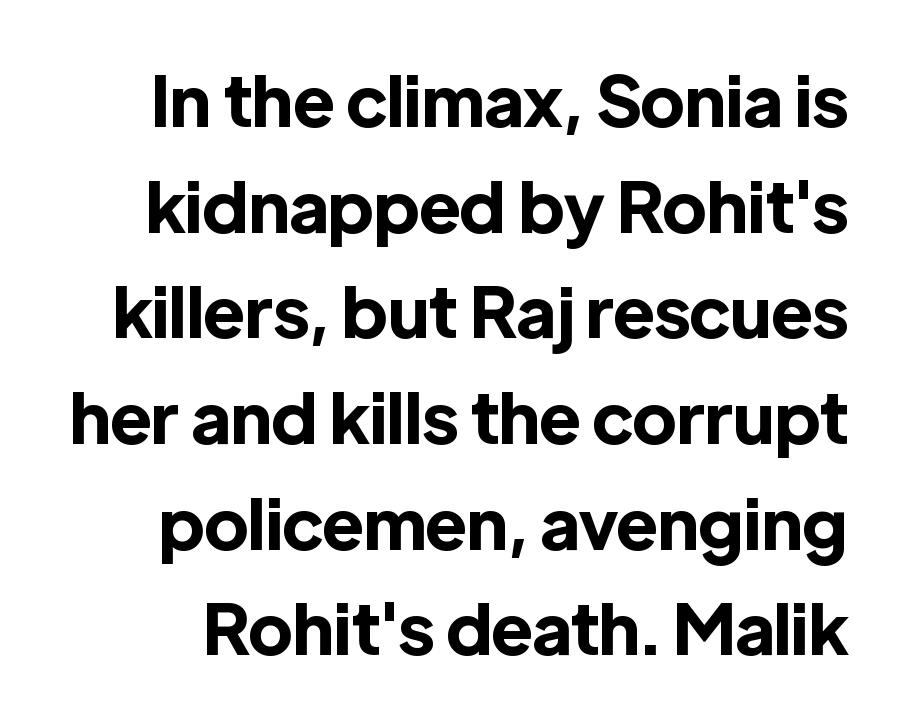
{"serif": "no", "italic": "no", "bold": "yes", "weight": "bold", "width": "normal", "x_height": "medium", "monospaced": "no", "underline": "no", "line_spacing": "normal", "line_spacing_ratio": 1.51, "letter_spacing": "normal", "letter_spacing_em": 0.0, "glyph_px": 70}
